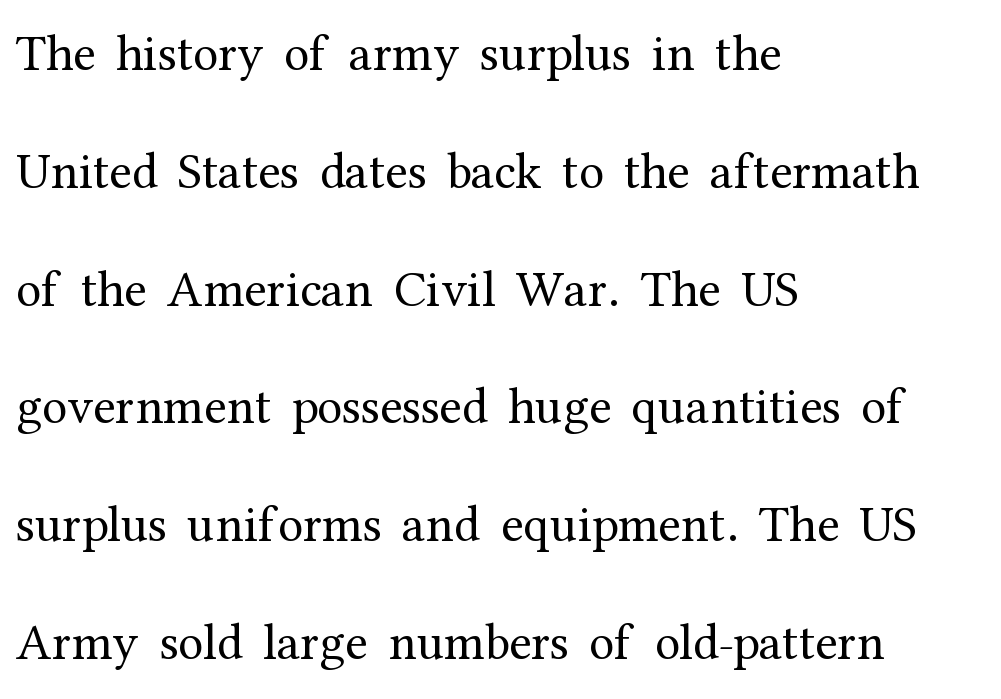
Q: Is the text bold? A: No.
Q: Is the text italic (slanted)? A: No, it is upright.
Q: Is the typeface a serif or a sans-serif typeface? A: Serif.
Q: Is the text underlined? A: No.
Q: How is the paragraph aligned? A: Left-aligned.
Q: Is the spacing between letters normal or unusually wide? A: Normal.
Q: Is the spacing between lines tight, normal or loose? A: Loose.
Q: Width (condensed, normal, or wide)? A: Normal.
Q: Stroke contrast? A: Medium.
Q: x-height? A: Medium.
Q: Monospaced? A: No.
